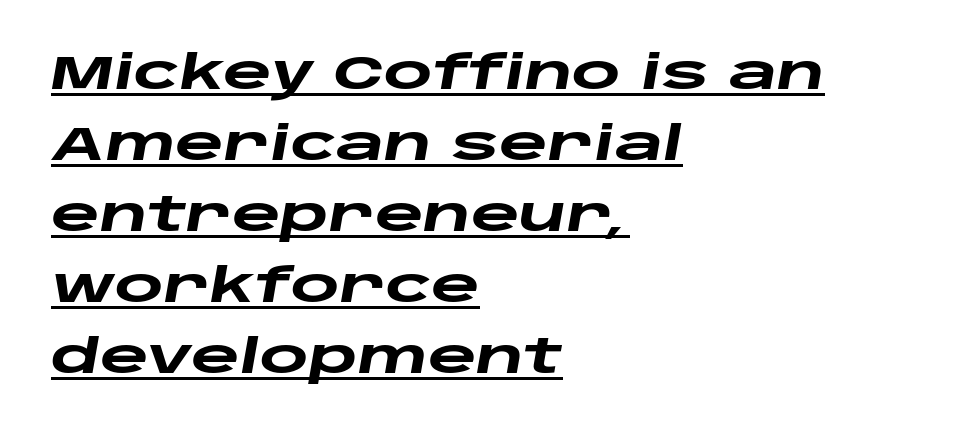
These lines keep a tight, regular rhythm from letter to letter. The face used here has the dense, thick strokes of a bold. Whoever set this chose a conventional vertical rhythm. This is oblique type, the kind used for emphasis or titles.
